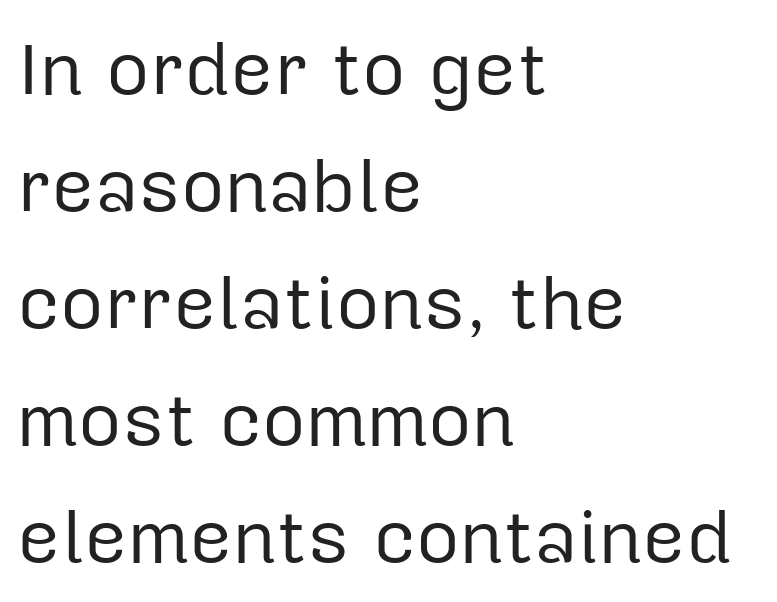
Is this a heavy cut? Hardly; it is regular or lighter. The font's upright variant was chosen for this text. Students, note that the glyphs here touch the page at normal intervals. This rendering uses left alignment, leaving the right contour irregular. The letters carry no serifs — their stems end cleanly without finishing strokes.
